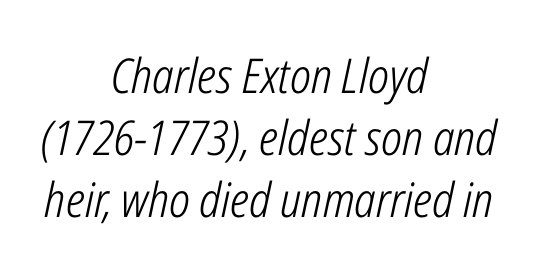
Horizontal alignment here is central, giving a formal, balanced look. The specimen omits any rule beneath the text block's lines. Characters follow at the spacing the type designer built in. Heft: none added — not bold. Vertical spacing — default. Proportional: the letters do not fall into vertical columns.
